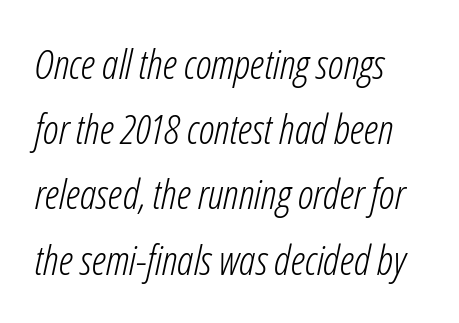
Q: Is the text bold? A: No.
Q: Is the text italic (slanted)? A: Yes, it leans right by about 12 degrees.
Q: Is the text underlined? A: No.
Q: Is the spacing between letters normal or unusually wide? A: Normal.
Q: Is the spacing between lines tight, normal or loose? A: Normal.
Q: Width (condensed, normal, or wide)? A: Condensed.
Q: Stroke contrast? A: Low.
Q: x-height? A: Medium.
Q: Monospaced? A: No.
